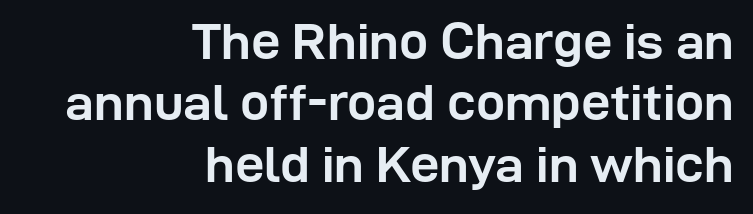
Q: Is the text bold? A: Yes.
Q: Is the text italic (slanted)? A: No, it is upright.
Q: Is the typeface a serif or a sans-serif typeface? A: Sans-serif.
Q: Is the text underlined? A: No.
Q: How is the paragraph aligned? A: Right-aligned.
Q: Is the spacing between letters normal or unusually wide? A: Normal.
Q: Width (condensed, normal, or wide)? A: Normal.
Q: Stroke contrast? A: Low.
Q: x-height? A: Medium.
Q: Monospaced? A: No.
